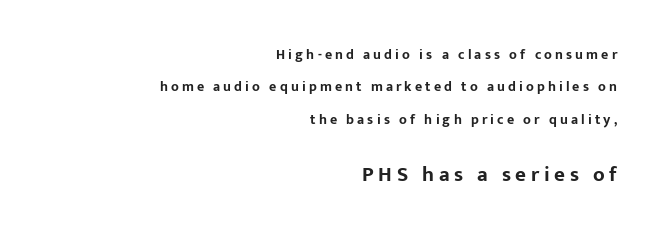
Leading is clearly above the norm, producing a sparse column. Here the second block reads like a headline and the first like body copy. Posture: straight, roman, zero tilt. Plain, unruled lines of type.
